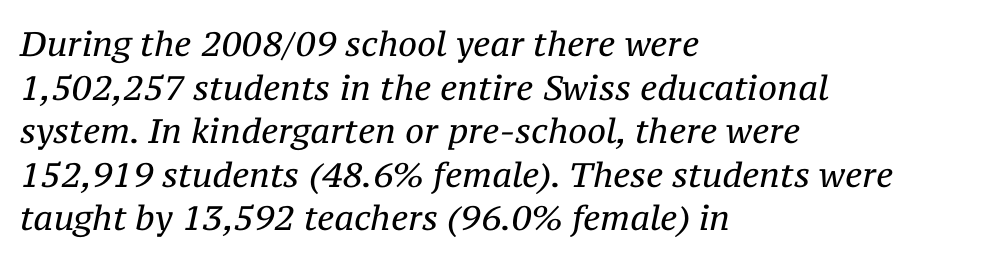
Varying glyph widths throughout — classic text-font behaviour. Slant detected: the letters are inclined. The rag falls on the right side of this text block. Typographically, this falls in the serif category. Honestly, the row spacing looks completely unremarkable.
